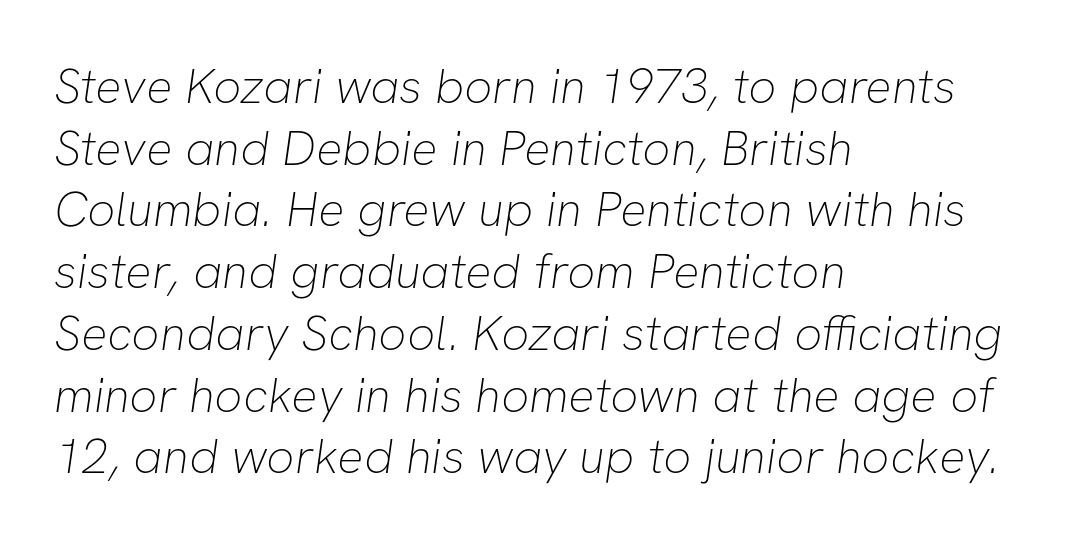
The image shows 49 px thin sans-serif type; set left-aligned, normal line spacing (1.26x), normal letter spacing, not underlined; low stroke contrast and a medium x-height.
